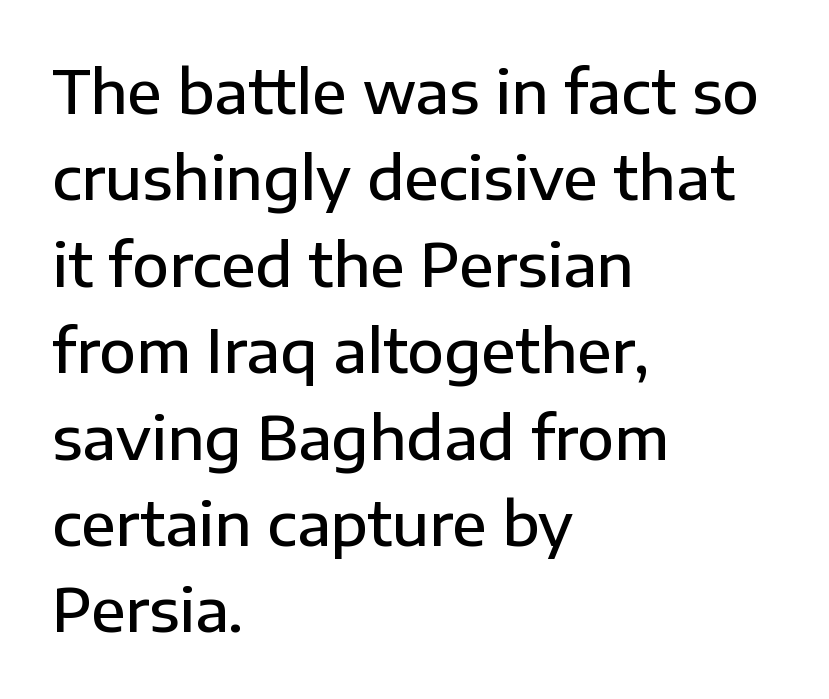
The passage shown is typed in a proportional face where columns would drift. Baseline-to-baseline distance is the conventional proportion of letter height. Look at the bottom of the vertical strokes: they stop flat, with no serifs. Weight: semibold (demi). Observe the ordinary spacing: letters are neighbours, not strangers.
